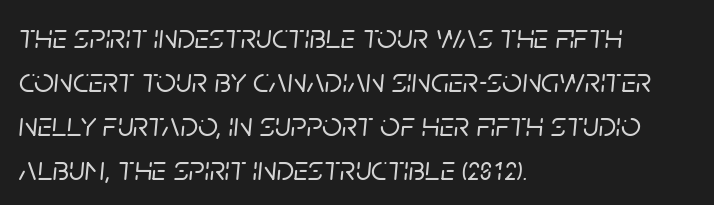
The image shows 35 px text type, italic (leaning right); set left-aligned, normal line spacing (1.26x), normal letter spacing, not underlined; low stroke contrast and a large x-height.
